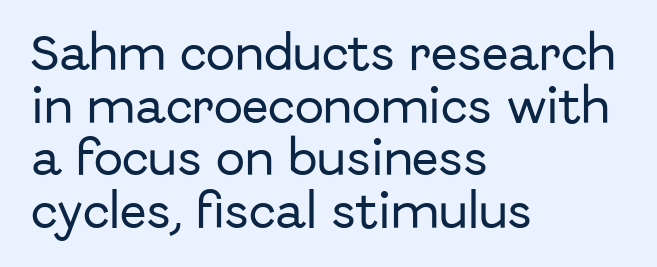
The image shows 39 px sans-serif type, upright; set left-aligned, normal line spacing (1.35x), normal letter spacing, not underlined; low stroke contrast and a medium x-height.
